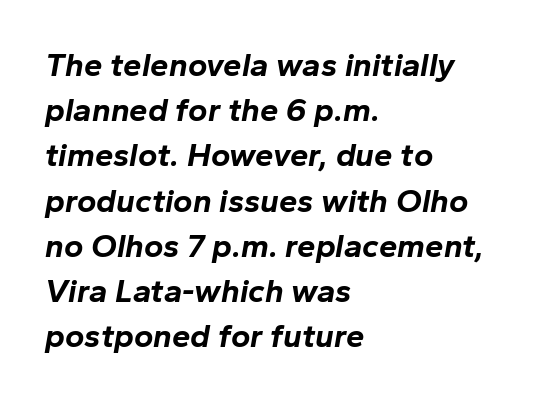
{"italic": "yes", "lean": "right", "slant_degrees": 10, "bold": "yes", "weight": "bold", "width": "normal", "stroke_contrast": "low", "x_height": "medium", "monospaced": "no", "underline": "no", "align": "left", "line_spacing": "normal", "line_spacing_ratio": 1.37, "letter_spacing": "normal", "letter_spacing_em": 0.0, "glyph_px": 33}
